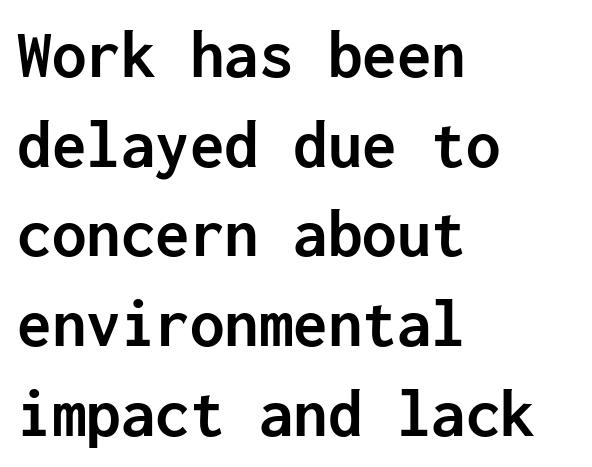
Q: Is the text bold? A: Yes.
Q: Is the text italic (slanted)? A: No, it is upright.
Q: Is the typeface a serif or a sans-serif typeface? A: Sans-serif.
Q: Is the text underlined? A: No.
Q: How is the paragraph aligned? A: Left-aligned.
Q: Is the spacing between letters normal or unusually wide? A: Normal.
Q: Is the spacing between lines tight, normal or loose? A: Normal.
Q: Width (condensed, normal, or wide)? A: Normal.
Q: Stroke contrast? A: Low.
Q: x-height? A: Medium.
Q: Monospaced? A: Yes.
